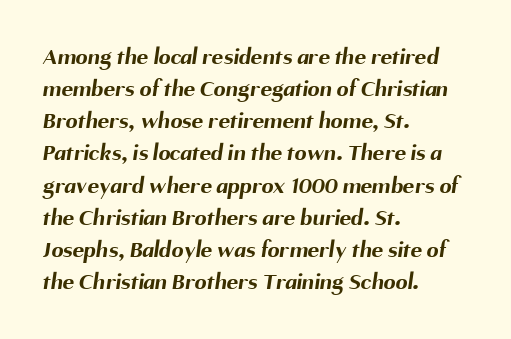
The image shows 24 px bold type; set left-aligned, normal line spacing (1.34x), normal letter spacing, not underlined.
